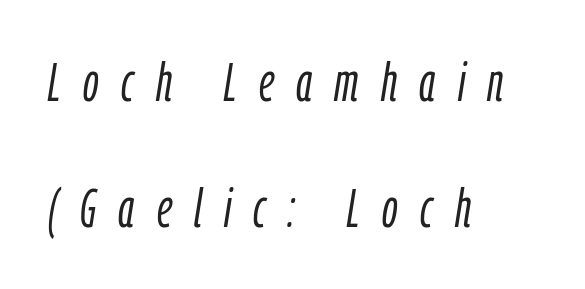
Q: Is the text bold? A: No.
Q: Is the text italic (slanted)? A: Yes, it leans right by about 9 degrees.
Q: Is the text underlined? A: No.
Q: How is the paragraph aligned? A: Left-aligned.
Q: Is the spacing between letters normal or unusually wide? A: Unusually wide.
Q: Is the spacing between lines tight, normal or loose? A: Loose.
Q: Width (condensed, normal, or wide)? A: Condensed.
Q: Stroke contrast? A: Low.
Q: x-height? A: Medium.
Q: Monospaced? A: No.
